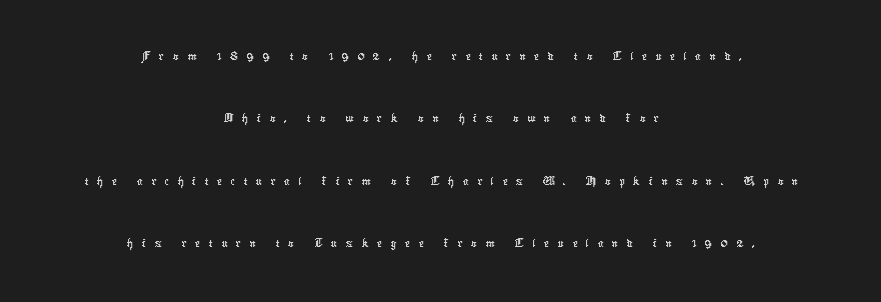
The image shows 29 px condensed sans-serif type; set centered, loose line spacing (2.15x), unusually wide letter spacing (+0.29 em), not underlined; low stroke contrast and a medium x-height.
